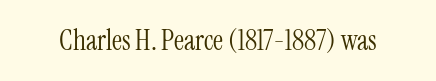
Q: Is the text bold? A: No.
Q: Is the text italic (slanted)? A: No, it is upright.
Q: Is the typeface a serif or a sans-serif typeface? A: Serif.
Q: Is the text underlined? A: No.
Q: Is the spacing between letters normal or unusually wide? A: Normal.
Q: Width (condensed, normal, or wide)? A: Condensed.
Q: Stroke contrast? A: Medium.
Q: x-height? A: Medium.
Q: Monospaced? A: No.
